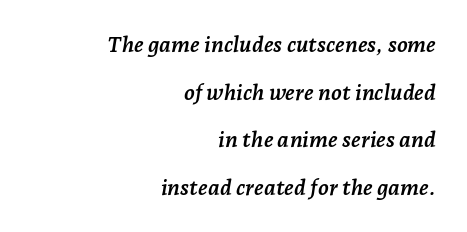
{"italic": "yes", "lean": "right", "slant_degrees": 7, "bold": "yes", "underline": "no", "align": "right", "line_spacing": "loose", "line_spacing_ratio": 2.16, "letter_spacing": "normal", "letter_spacing_em": 0.0, "glyph_px": 22}
